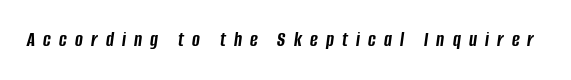
{"italic": "yes", "lean": "right", "slant_degrees": 8, "bold": "yes", "underline": "no", "letter_spacing": "wide", "letter_spacing_em": 0.39, "glyph_px": 21}
